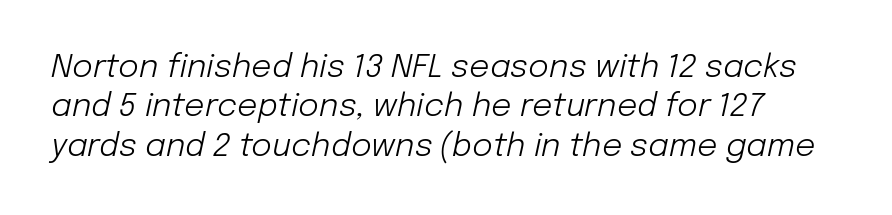
{"italic": "yes", "lean": "right", "slant_degrees": 12, "bold": "no", "weight": "light", "width": "normal", "stroke_contrast": "low", "x_height": "medium", "monospaced": "no", "underline": "no", "line_spacing_ratio": 1.23, "letter_spacing": "normal", "letter_spacing_em": 0.0, "glyph_px": 32}
